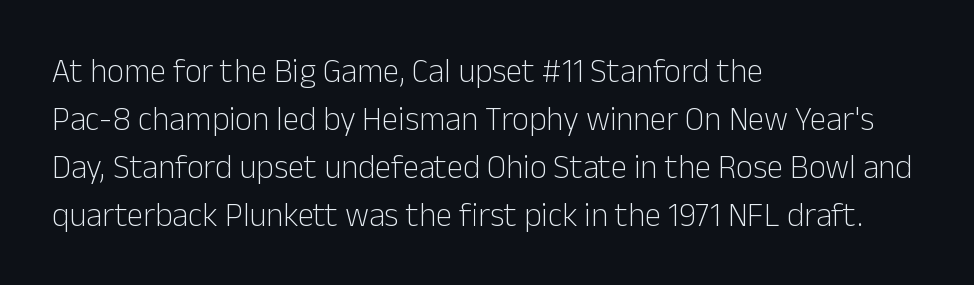
You can tell it's not italic because the verticals are truly vertical. Weight class: somewhere from thin through regular. The paragraph shown leans on its left margin. Font category for this specimen: sans-serif. A normal amount of white space separates one row of letters from the next.
